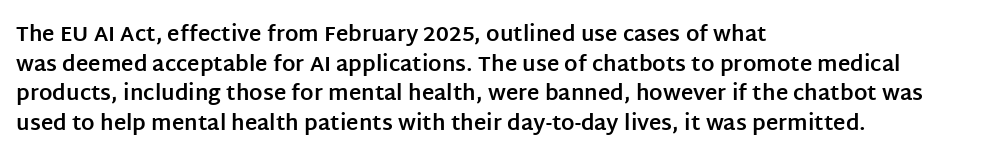
{"italic": "no", "bold": "yes", "underline": "no", "align": "left", "line_spacing": "normal", "line_spacing_ratio": 1.41, "letter_spacing": "normal", "letter_spacing_em": 0.0, "glyph_px": 21}
